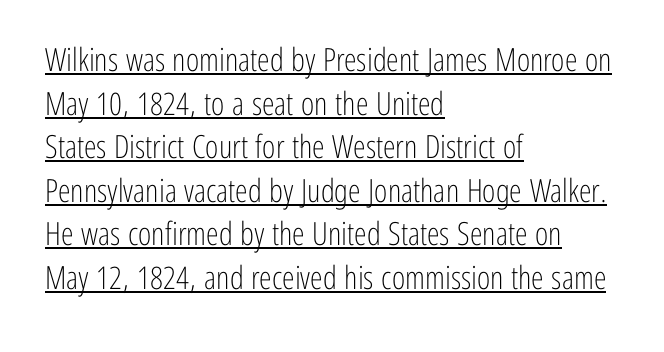
Q: Is the text bold? A: No.
Q: Is the text italic (slanted)? A: No, it is upright.
Q: Is the typeface a serif or a sans-serif typeface? A: Sans-serif.
Q: Is the text underlined? A: Yes.
Q: How is the paragraph aligned? A: Left-aligned.
Q: Is the spacing between letters normal or unusually wide? A: Normal.
Q: Is the spacing between lines tight, normal or loose? A: Normal.
Q: Width (condensed, normal, or wide)? A: Condensed.
Q: Stroke contrast? A: Low.
Q: x-height? A: Medium.
Q: Monospaced? A: No.
